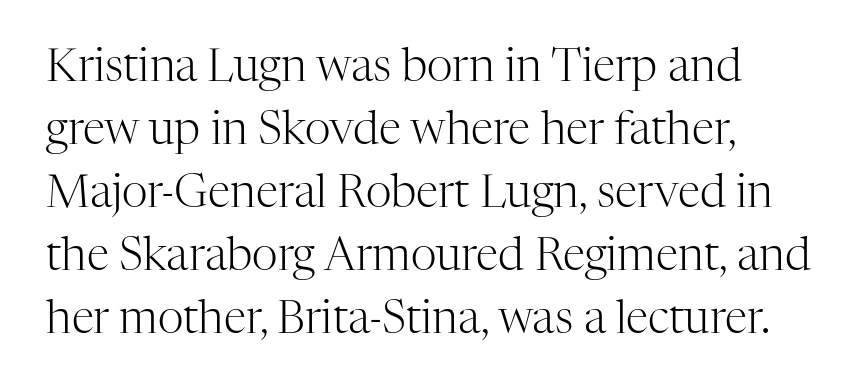
Q: Is the text bold? A: No.
Q: Is the text italic (slanted)? A: No, it is upright.
Q: Is the typeface a serif or a sans-serif typeface? A: Serif.
Q: Is the text underlined? A: No.
Q: How is the paragraph aligned? A: Left-aligned.
Q: Is the spacing between letters normal or unusually wide? A: Normal.
Q: Is the spacing between lines tight, normal or loose? A: Normal.
Q: Width (condensed, normal, or wide)? A: Normal.
Q: Stroke contrast? A: High.
Q: x-height? A: Medium.
Q: Monospaced? A: No.
